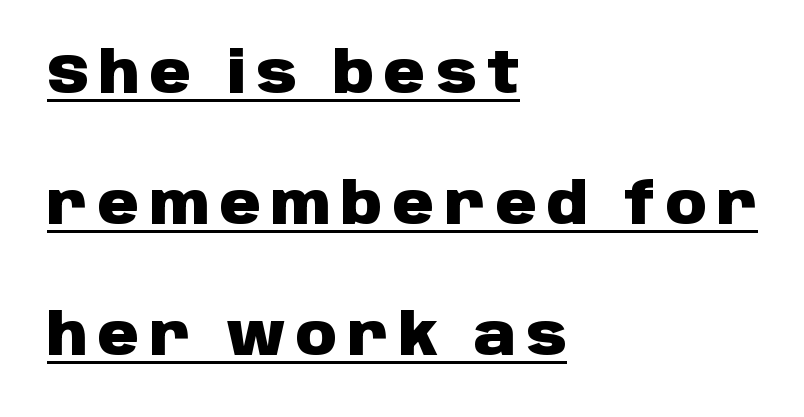
The image shows 57 px heavy sans-serif type, upright; set left-aligned, loose line spacing (2.3x), underlined; low stroke contrast and a large x-height.
